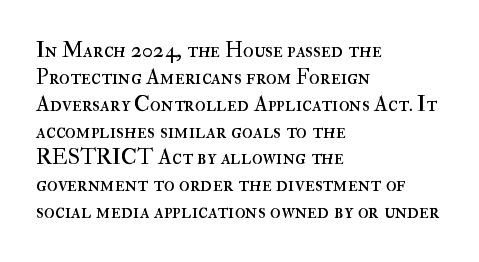
Q: Is the text bold? A: No.
Q: Is the text italic (slanted)? A: No, it is upright.
Q: Is the text underlined? A: No.
Q: How is the paragraph aligned? A: Left-aligned.
Q: Is the spacing between letters normal or unusually wide? A: Normal.
